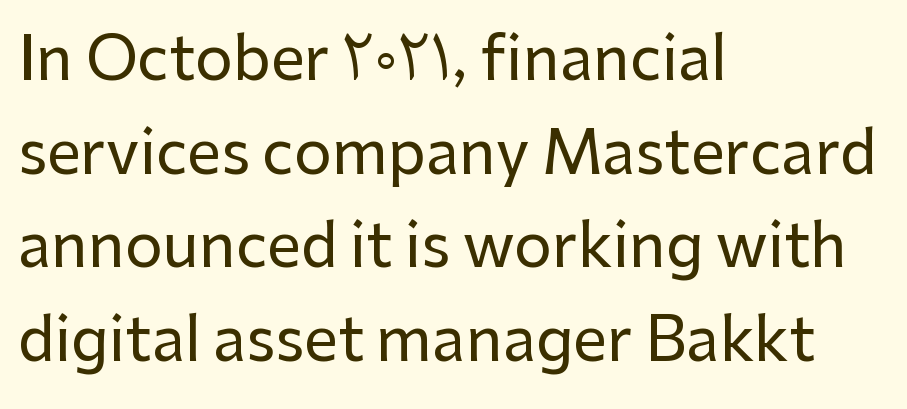
Here the designer chose a conventional face with non-uniform glyph widths. There is no visible air inserted between adjacent glyphs. The baseline area is clear. Horizontal bands of white between lines are of average thickness.
